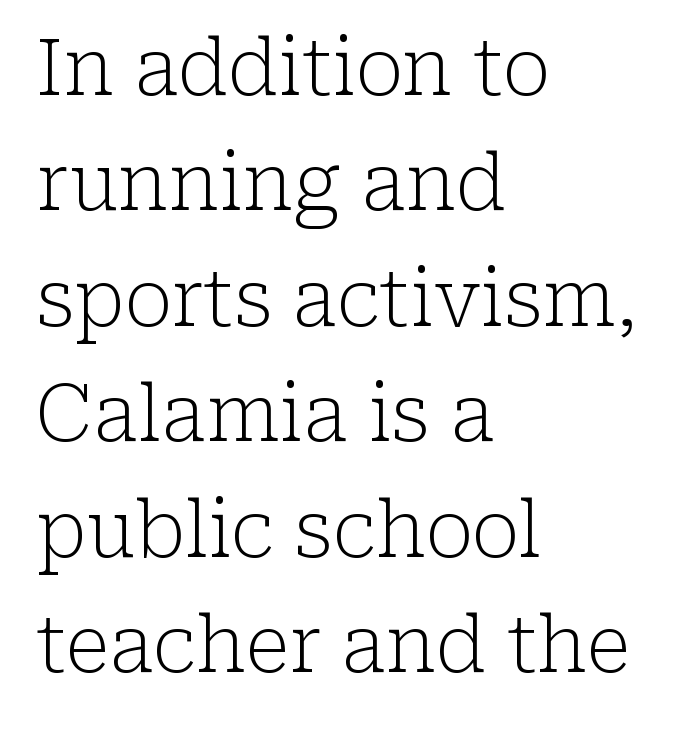
{"serif": "yes", "italic": "no", "bold": "no", "weight": "light", "width": "normal", "stroke_contrast": "low", "x_height": "medium", "monospaced": "no", "underline": "no", "align": "left", "line_spacing": "normal", "line_spacing_ratio": 1.48, "letter_spacing": "normal", "letter_spacing_em": 0.0, "glyph_px": 78}
